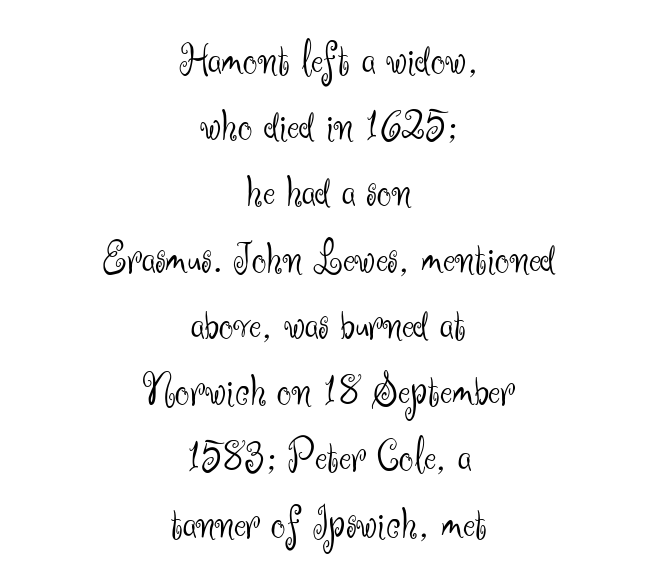
{"serif": "no", "italic": "no", "bold": "no", "weight": "light", "width": "normal", "stroke_contrast": "medium", "x_height": "small", "monospaced": "no", "underline": "no", "align": "center", "line_spacing": "normal", "line_spacing_ratio": 1.44, "letter_spacing": "normal", "letter_spacing_em": 0.0, "glyph_px": 46}
